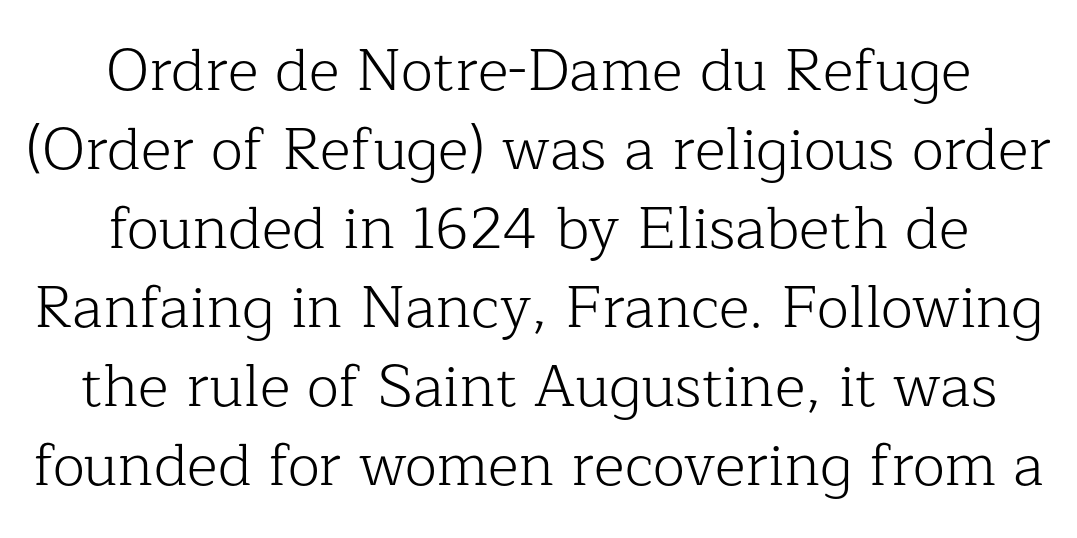
Q: Is the text bold? A: No.
Q: Is the text italic (slanted)? A: No, it is upright.
Q: Is the typeface a serif or a sans-serif typeface? A: Serif.
Q: Is the text underlined? A: No.
Q: How is the paragraph aligned? A: Centered.
Q: Is the spacing between letters normal or unusually wide? A: Normal.
Q: Is the spacing between lines tight, normal or loose? A: Normal.
Q: Width (condensed, normal, or wide)? A: Normal.
Q: Stroke contrast? A: Low.
Q: x-height? A: Medium.
Q: Monospaced? A: No.
